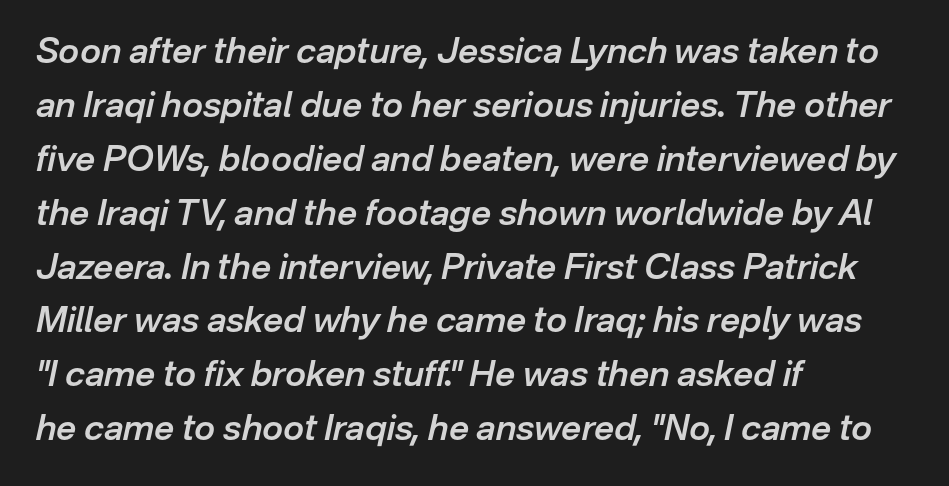
Default kerning and tracking; the words read as compact shapes. The rows are spaced the way most documents space them. As a designer I'd log this as weight 600, semibold. The letters advance in unequal steps, a hallmark of proportional type.
